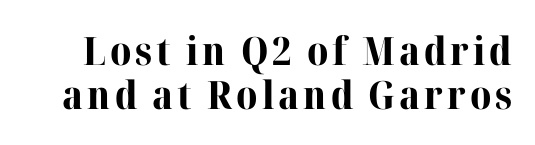
Q: Is the text bold? A: Yes.
Q: Is the text italic (slanted)? A: No, it is upright.
Q: Is the typeface a serif or a sans-serif typeface? A: Serif.
Q: Is the text underlined? A: No.
Q: Is the spacing between lines tight, normal or loose? A: Tight.
Q: Width (condensed, normal, or wide)? A: Normal.
Q: Stroke contrast? A: High.
Q: x-height? A: Medium.
Q: Monospaced? A: No.
